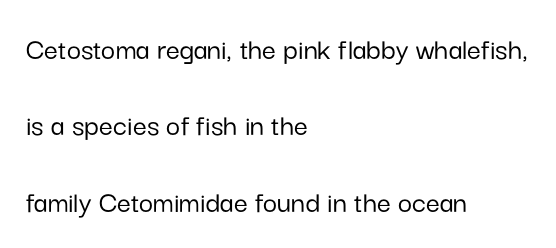
{"serif": "no", "italic": "no", "width": "normal", "stroke_contrast": "low", "x_height": "medium", "monospaced": "no", "underline": "no", "align": "left", "line_spacing": "loose", "line_spacing_ratio": 2.46, "letter_spacing": "normal", "letter_spacing_em": 0.0, "glyph_px": 31}
